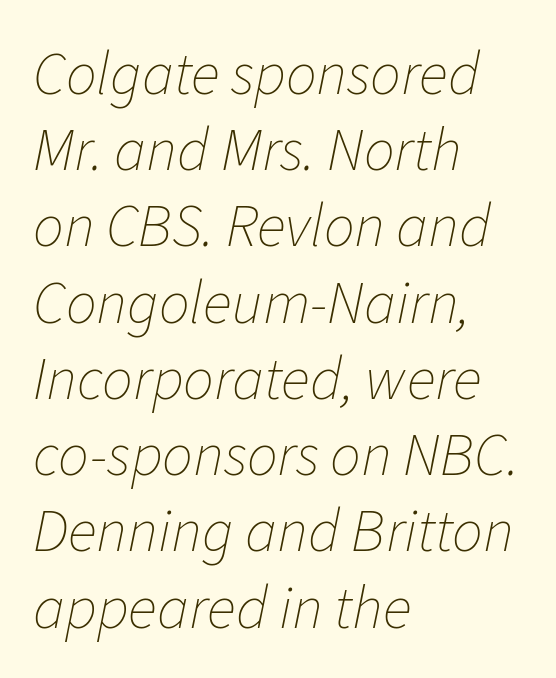
{"italic": "yes", "lean": "right", "slant_degrees": 11, "bold": "no", "weight": "thin", "width": "normal", "stroke_contrast": "low", "x_height": "medium", "monospaced": "no", "underline": "no", "align": "left", "line_spacing": "normal", "line_spacing_ratio": 1.25, "letter_spacing": "normal", "letter_spacing_em": 0.0, "glyph_px": 61}
